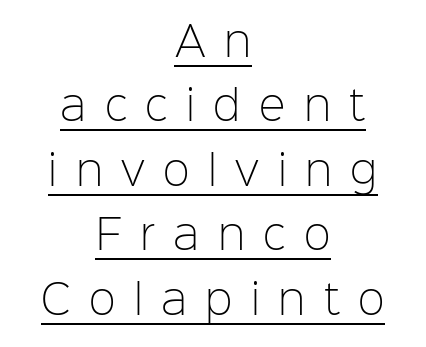
{"serif": "no", "italic": "no", "bold": "no", "weight": "light", "width": "normal", "stroke_contrast": "low", "x_height": "medium", "monospaced": "no", "underline": "yes", "align": "center", "line_spacing": "normal", "line_spacing_ratio": 1.61, "letter_spacing": "wide", "letter_spacing_em": 0.46, "glyph_px": 40}
